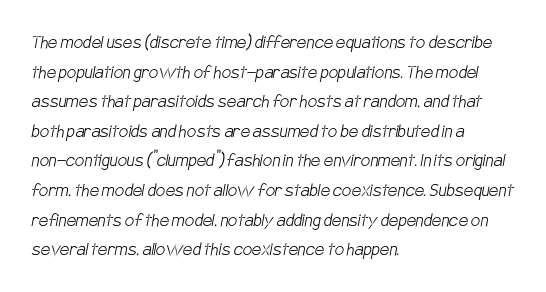
The horizontal fit of the characters is conventional and even. This sample is left-justified, so line endings fall wherever the words run out. Unbolded letterforms with no extra heft. Regular leading. Descenders hang freely into open space.
